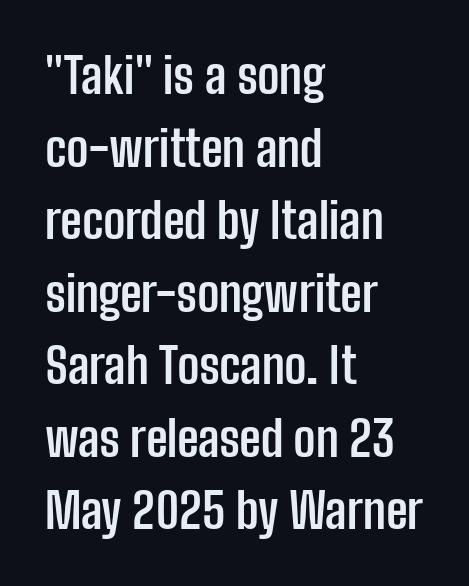
{"serif": "no", "italic": "no", "bold": "yes", "weight": "semibold", "width": "condensed", "stroke_contrast": "low", "x_height": "medium", "monospaced": "no", "underline": "no", "align": "left", "line_spacing": "normal", "line_spacing_ratio": 1.48, "letter_spacing": "normal", "letter_spacing_em": 0.0, "glyph_px": 49}
